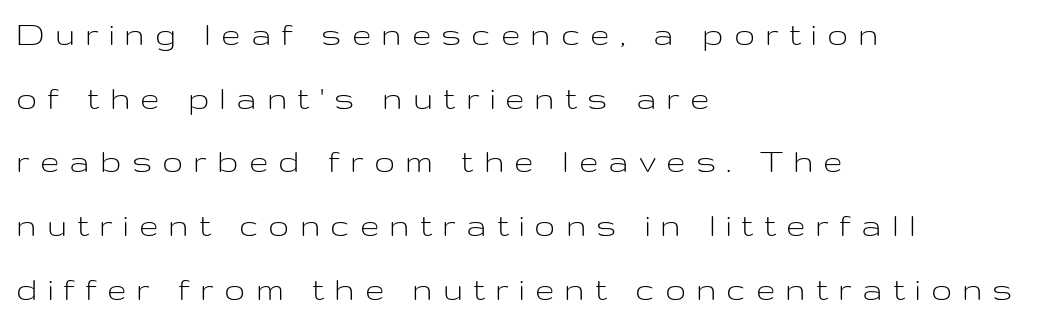
Teacher's note: observe the even left margin — that is flush-left alignment. The axis of the letterforms is exactly vertical. You could not count columns in this text — the font is proportionally spaced. Descender tails drop into unmarked territory.
